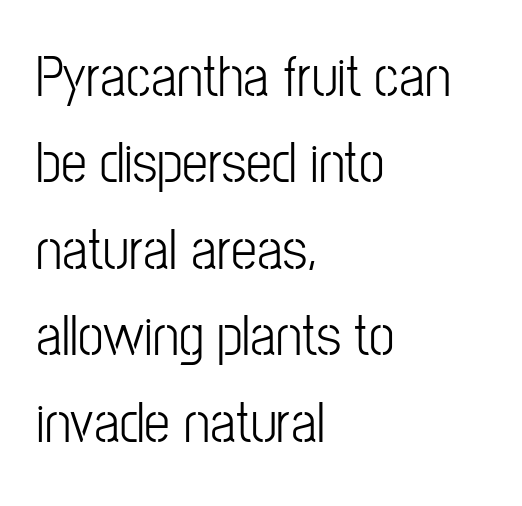
Q: Is the text italic (slanted)? A: No, it is upright.
Q: Is the typeface a serif or a sans-serif typeface? A: Sans-serif.
Q: Is the text underlined? A: No.
Q: How is the paragraph aligned? A: Left-aligned.
Q: Is the spacing between letters normal or unusually wide? A: Normal.
Q: Is the spacing between lines tight, normal or loose? A: Normal.
Q: Width (condensed, normal, or wide)? A: Condensed.
Q: Stroke contrast? A: Low.
Q: x-height? A: Medium.
Q: Monospaced? A: No.
